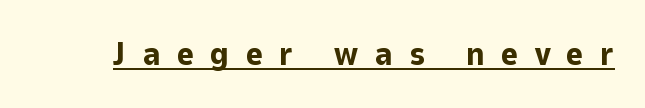
Q: Is the text bold? A: Yes.
Q: Is the text italic (slanted)? A: No, it is upright.
Q: Is the typeface a serif or a sans-serif typeface? A: Sans-serif.
Q: Is the text underlined? A: Yes.
Q: Is the spacing between letters normal or unusually wide? A: Unusually wide.
Q: Width (condensed, normal, or wide)? A: Normal.
Q: Stroke contrast? A: Low.
Q: x-height? A: Medium.
Q: Monospaced? A: No.
